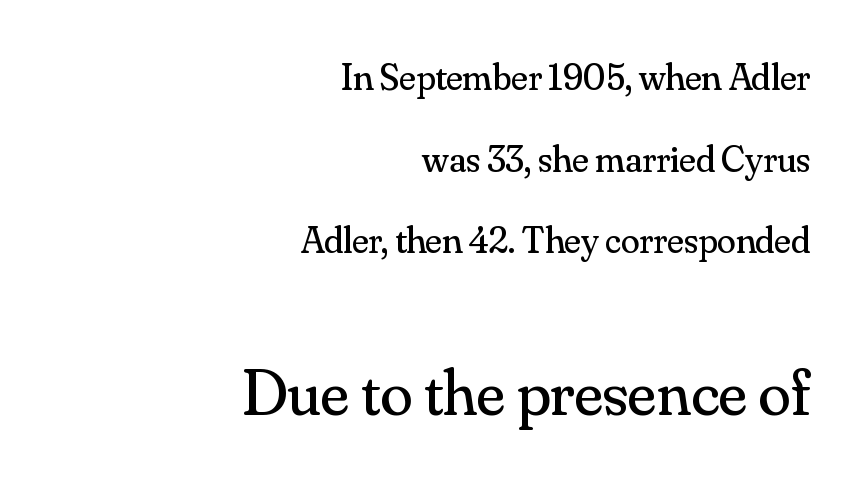
Q: Is the text bold? A: No.
Q: Is the text italic (slanted)? A: No, it is upright.
Q: Is the typeface a serif or a sans-serif typeface? A: Serif.
Q: Is the text underlined? A: No.
Q: How is the paragraph aligned? A: Right-aligned.
Q: Is the spacing between letters normal or unusually wide? A: Normal.
Q: Is the spacing between lines tight, normal or loose? A: Loose.
Q: Which block of text is set in a larger size, the first (top) or the second (bottom)? A: The second (bottom) one.
Q: Width (condensed, normal, or wide)? A: Normal.
Q: Stroke contrast? A: Medium.
Q: x-height? A: Small.
Q: Monospaced? A: No.
